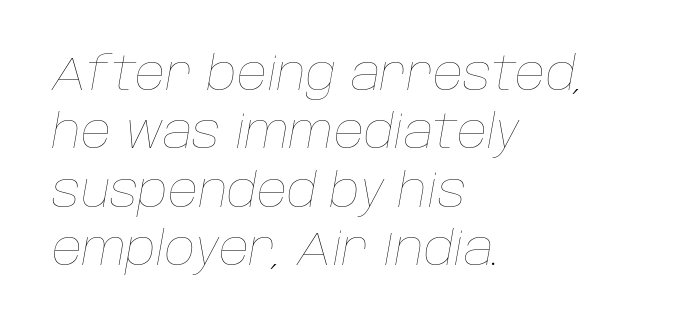
{"italic": "yes", "lean": "right", "slant_degrees": 10, "bold": "no", "weight": "thin", "width": "normal", "stroke_contrast": "low", "x_height": "large", "monospaced": "no", "underline": "no", "align": "left", "line_spacing_ratio": 1.24, "letter_spacing": "normal", "letter_spacing_em": 0.0, "glyph_px": 47}
